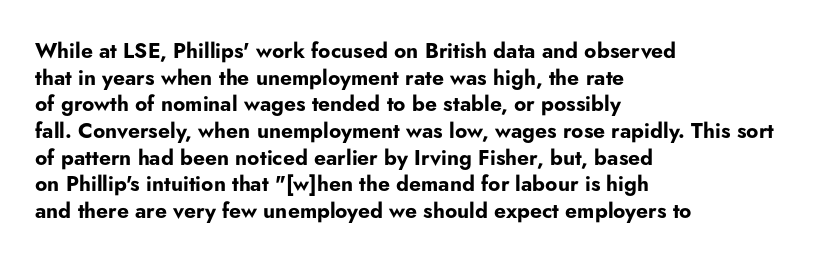
{"italic": "no", "bold": "yes", "underline": "no", "align": "left", "line_spacing": "normal", "line_spacing_ratio": 1.27, "letter_spacing": "normal", "letter_spacing_em": 0.0, "glyph_px": 21}
